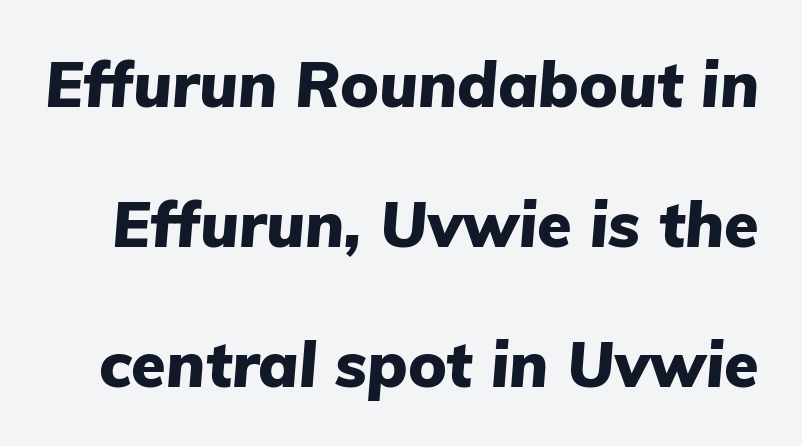
Default kerning and tracking; the words read as compact shapes. A typesetter would mark this as italic. The vertical gap from one line to the next is large. The area under the type is left untouched.
